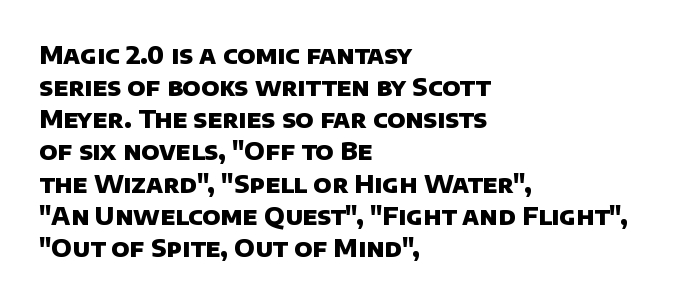
{"bold": "yes", "underline": "no", "align": "left", "line_spacing": "normal", "line_spacing_ratio": 1.34, "letter_spacing": "normal", "letter_spacing_em": 0.0, "glyph_px": 24}
